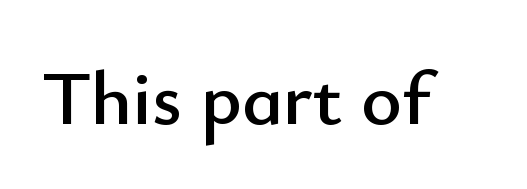
{"serif": "no", "italic": "no", "width": "normal", "stroke_contrast": "low", "x_height": "small", "monospaced": "no", "underline": "no", "letter_spacing": "normal", "letter_spacing_em": 0.0, "glyph_px": 77}
